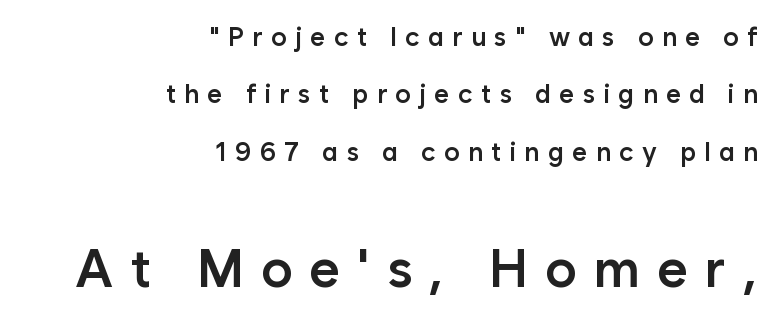
The image shows 53 px semibold sans-serif type, upright; set right-aligned, loose line spacing (2.21x), unusually wide letter spacing (+0.32 em), not underlined; the second (bottom) block is 2.04x larger; low stroke contrast and a medium x-height.
